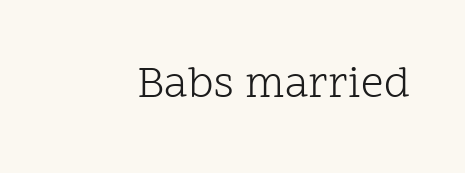
{"serif": "yes", "italic": "no", "bold": "no", "weight": "light", "width": "normal", "stroke_contrast": "low", "x_height": "medium", "monospaced": "no", "underline": "no", "letter_spacing": "normal", "letter_spacing_em": 0.0, "glyph_px": 45}
